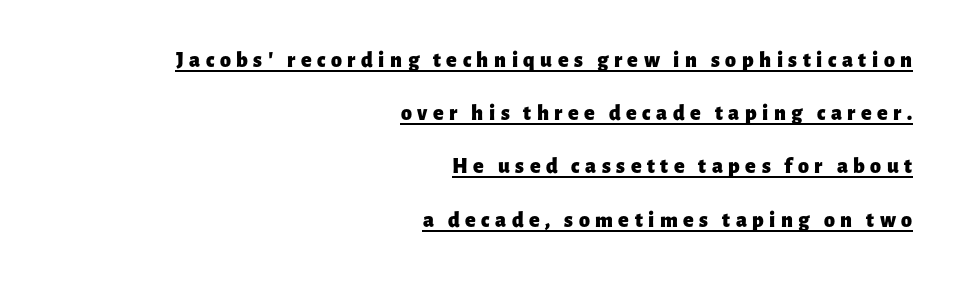
Q: Is the text bold? A: Yes.
Q: Is the text italic (slanted)? A: No, it is upright.
Q: Is the text underlined? A: Yes.
Q: How is the paragraph aligned? A: Right-aligned.
Q: Is the spacing between letters normal or unusually wide? A: Unusually wide.
Q: Is the spacing between lines tight, normal or loose? A: Loose.
